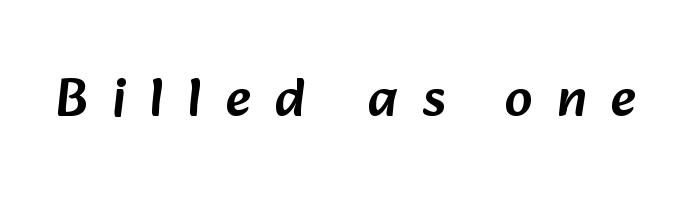
Spacing verdict: proportional, widths tailored to each character. Just letters on the line, the space beneath them empty. Here the glyphs are tracked loosely, breaking word shapes into spaced letters. This sample uses a sans-serif face.
